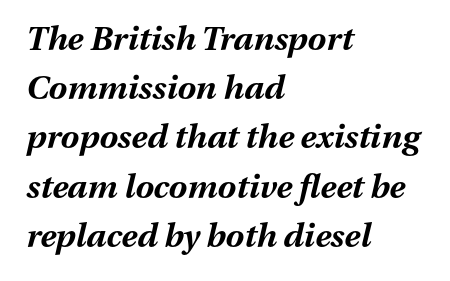
The font's italic variant was chosen for this text. Any mark beneath the type? The region is blank. Regarding leading, the lines here are spaced in the standard way. Here the designer chose a conventional face with non-uniform glyph widths. The tracking reads as untouched default to a designer's eye.
